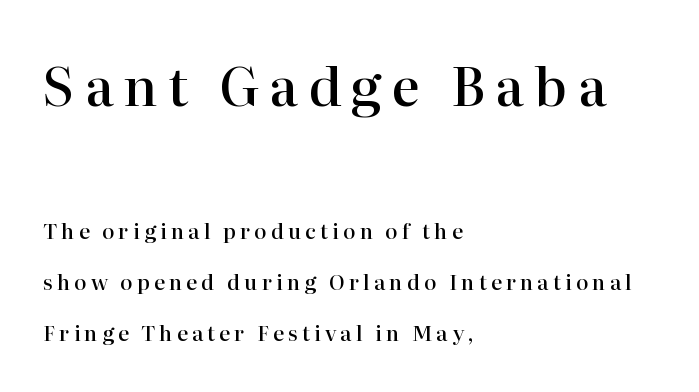
Caption: upper text group enlarged, lower text group reduced. The designer went with a serif here, giving each stem small feet. Bare-footed words on every line. Every character sits straight up, as roman type does.
